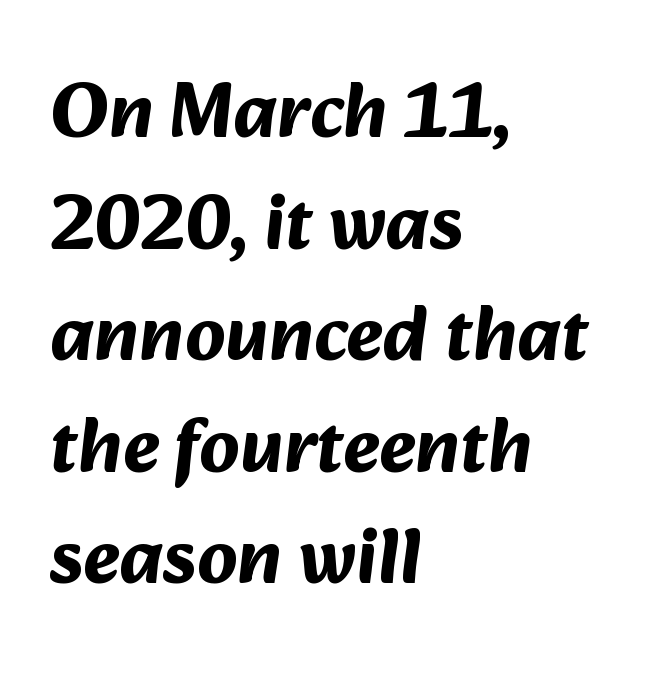
Q: Is the text bold? A: Yes.
Q: Is the typeface a serif or a sans-serif typeface? A: Sans-serif.
Q: Is the text underlined? A: No.
Q: How is the paragraph aligned? A: Left-aligned.
Q: Is the spacing between letters normal or unusually wide? A: Normal.
Q: Is the spacing between lines tight, normal or loose? A: Normal.
Q: Width (condensed, normal, or wide)? A: Normal.
Q: Stroke contrast? A: Medium.
Q: x-height? A: Medium.
Q: Monospaced? A: No.
